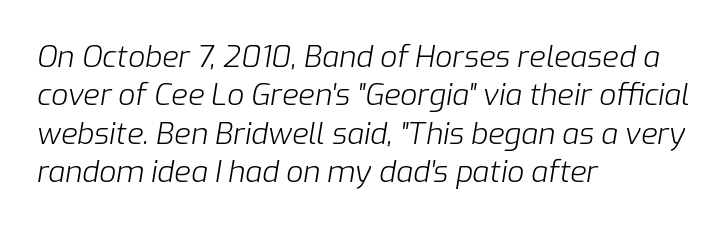
The image shows 30 px light type, italic (leaning right); set left-aligned, normal line spacing (1.28x), normal letter spacing, not underlined; low stroke contrast and a medium x-height.
